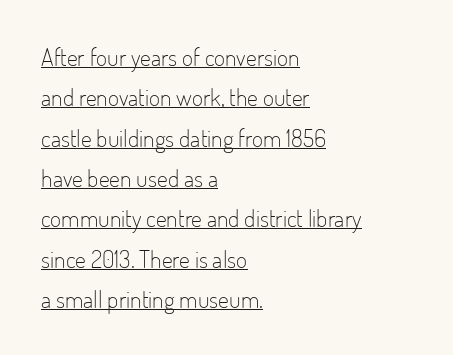
A typesetter would call this leading conventional body-copy spacing. Vertical stems look standard width or narrower in stroke. Caption: multi-line text, flush left, ragged right. The type is set solid horizontally, with unmodified tracking. The specimen includes a rule beneath the text block's lines. Ascenders rise straight up at ninety degrees.
